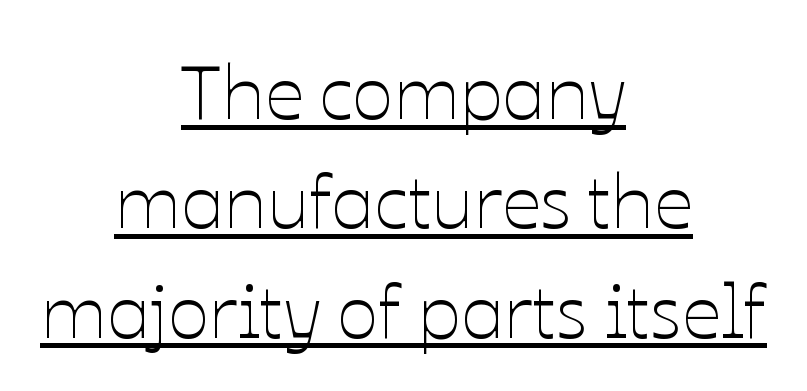
Q: Is the text bold? A: No.
Q: Is the text italic (slanted)? A: No, it is upright.
Q: Is the text underlined? A: Yes.
Q: How is the paragraph aligned? A: Centered.
Q: Is the spacing between letters normal or unusually wide? A: Normal.
Q: Is the spacing between lines tight, normal or loose? A: Normal.
Q: Width (condensed, normal, or wide)? A: Normal.
Q: Stroke contrast? A: Low.
Q: x-height? A: Medium.
Q: Monospaced? A: No.
